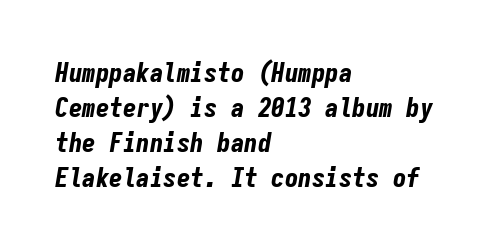
{"italic": "yes", "lean": "right", "slant_degrees": 9, "bold": "yes", "underline": "no", "align": "left", "line_spacing": "normal", "line_spacing_ratio": 1.3, "letter_spacing": "normal", "letter_spacing_em": 0.0, "glyph_px": 27}
